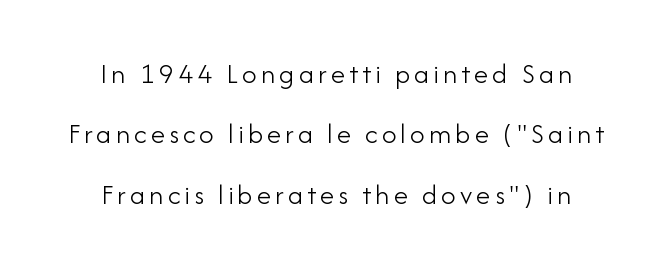
Q: Is the text bold? A: No.
Q: Is the text italic (slanted)? A: No, it is upright.
Q: Is the typeface a serif or a sans-serif typeface? A: Sans-serif.
Q: Is the text underlined? A: No.
Q: How is the paragraph aligned? A: Centered.
Q: Is the spacing between lines tight, normal or loose? A: Loose.
Q: Width (condensed, normal, or wide)? A: Normal.
Q: Stroke contrast? A: Low.
Q: x-height? A: Small.
Q: Monospaced? A: No.
